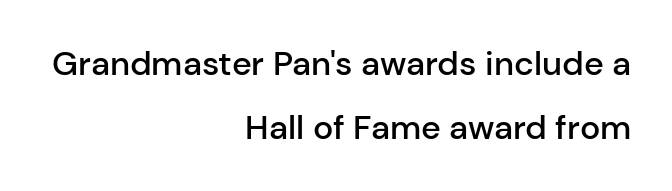
Q: Is the text bold? A: Semi-bold.
Q: Is the text italic (slanted)? A: No, it is upright.
Q: Is the typeface a serif or a sans-serif typeface? A: Sans-serif.
Q: Is the text underlined? A: No.
Q: How is the paragraph aligned? A: Right-aligned.
Q: Is the spacing between letters normal or unusually wide? A: Normal.
Q: Width (condensed, normal, or wide)? A: Normal.
Q: Stroke contrast? A: Low.
Q: x-height? A: Medium.
Q: Monospaced? A: No.
